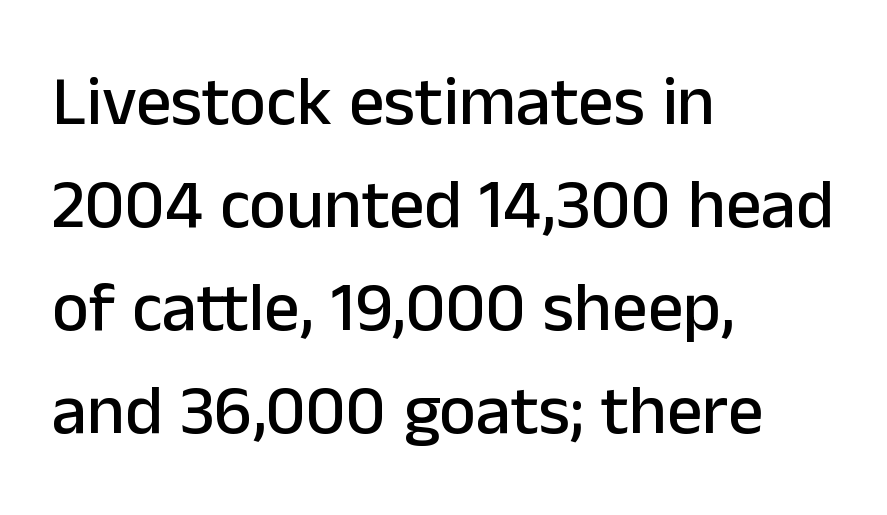
The image shows 70 px sans-serif type, upright; set left-aligned, normal line spacing (1.47x), normal letter spacing, not underlined; low stroke contrast and a medium x-height.
